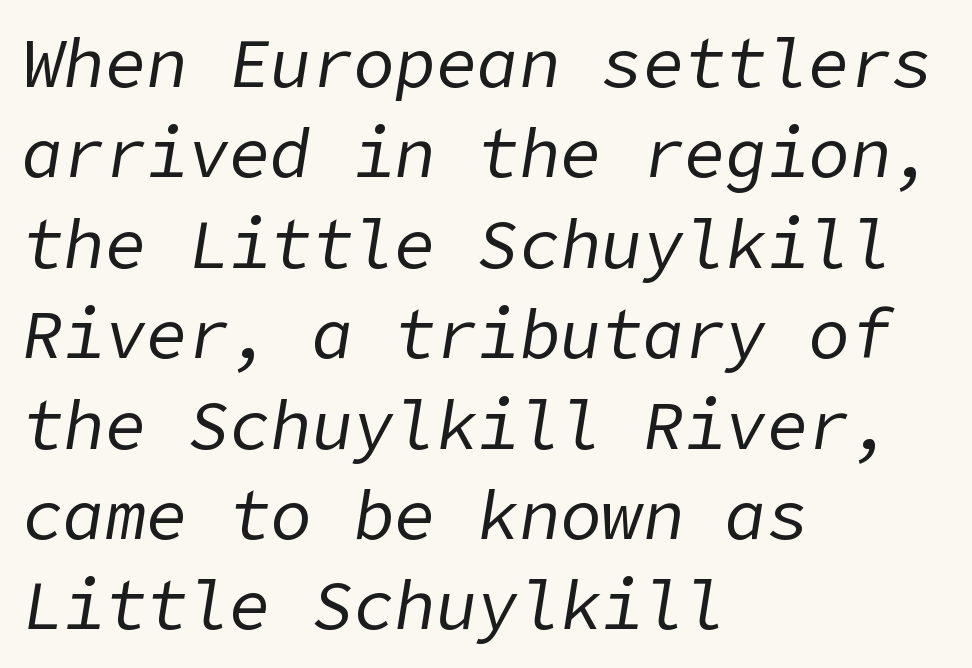
{"italic": "yes", "lean": "right", "slant_degrees": 9, "bold": "no", "weight": "regular", "width": "normal", "stroke_contrast": "low", "x_height": "medium", "underline": "no", "align": "left", "line_spacing": "normal", "line_spacing_ratio": 1.31, "letter_spacing": "normal", "letter_spacing_em": 0.0, "glyph_px": 69}
